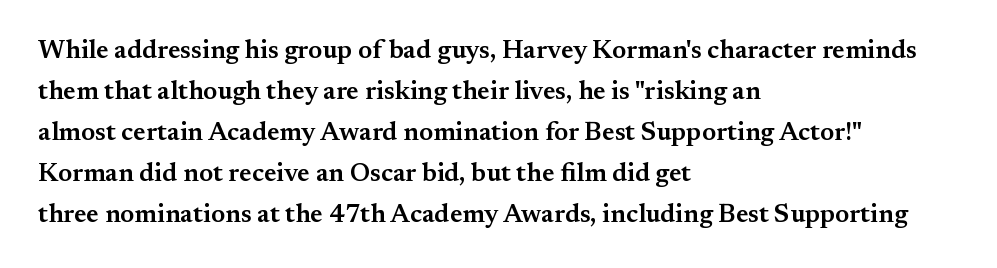
Bold? Not quite — semibold, heavier than regular but stopping short. In CSS terms this would be text-align: left. Does extra space separate the letters? No, they use regular spacing. How would I describe the line gaps? Plain and ordinary. Unlike italic type, these characters show no tilt at all. Honestly, there is no underline to notice here at all.
